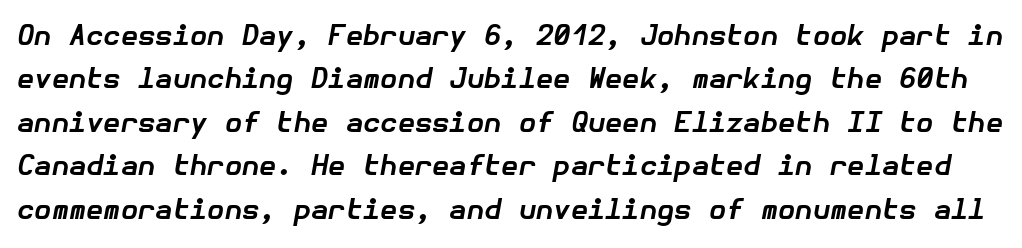
Q: Is the text bold? A: Yes.
Q: Is the text italic (slanted)? A: Yes, it leans right by about 10 degrees.
Q: Is the text underlined? A: No.
Q: Is the spacing between letters normal or unusually wide? A: Normal.
Q: Is the spacing between lines tight, normal or loose? A: Normal.
Q: Width (condensed, normal, or wide)? A: Normal.
Q: Stroke contrast? A: Low.
Q: x-height? A: Medium.
